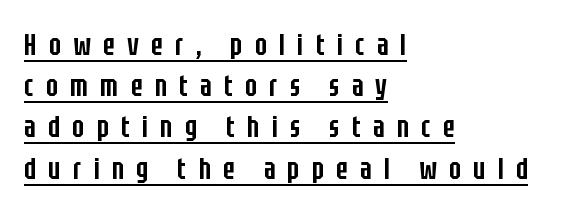
Q: Is the text bold? A: Semi-bold.
Q: Is the text italic (slanted)? A: No, it is upright.
Q: Is the typeface a serif or a sans-serif typeface? A: Sans-serif.
Q: Is the text underlined? A: Yes.
Q: How is the paragraph aligned? A: Left-aligned.
Q: Is the spacing between letters normal or unusually wide? A: Unusually wide.
Q: Is the spacing between lines tight, normal or loose? A: Normal.
Q: Width (condensed, normal, or wide)? A: Condensed.
Q: Stroke contrast? A: Low.
Q: x-height? A: Large.
Q: Monospaced? A: No.
